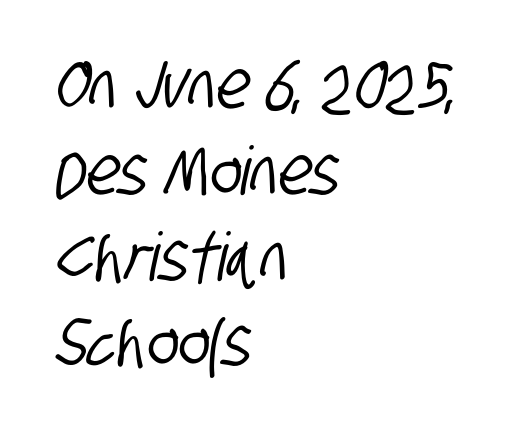
Q: Is the typeface a serif or a sans-serif typeface? A: Sans-serif.
Q: Is the text underlined? A: No.
Q: How is the paragraph aligned? A: Left-aligned.
Q: Is the spacing between letters normal or unusually wide? A: Normal.
Q: Is the spacing between lines tight, normal or loose? A: Normal.
Q: Width (condensed, normal, or wide)? A: Condensed.
Q: Stroke contrast? A: Low.
Q: x-height? A: Large.
Q: Monospaced? A: No.
